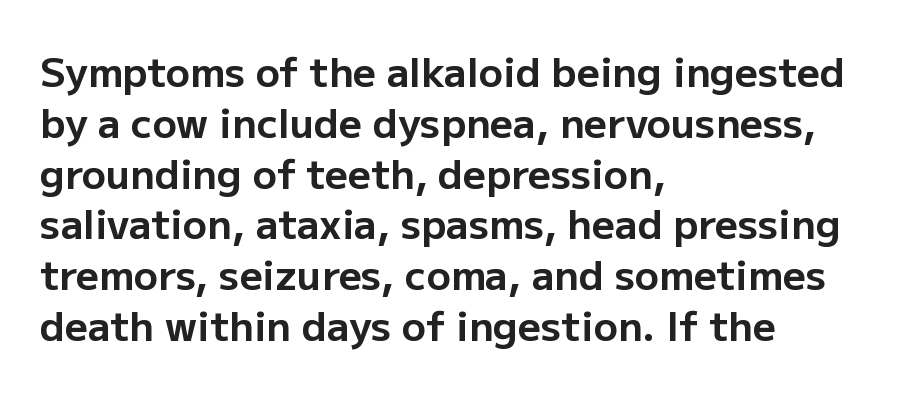
Q: Is the text bold? A: Yes.
Q: Is the text italic (slanted)? A: No, it is upright.
Q: Is the typeface a serif or a sans-serif typeface? A: Sans-serif.
Q: Is the text underlined? A: No.
Q: How is the paragraph aligned? A: Left-aligned.
Q: Is the spacing between letters normal or unusually wide? A: Normal.
Q: Is the spacing between lines tight, normal or loose? A: Normal.
Q: Width (condensed, normal, or wide)? A: Normal.
Q: Stroke contrast? A: Low.
Q: x-height? A: Medium.
Q: Monospaced? A: No.
